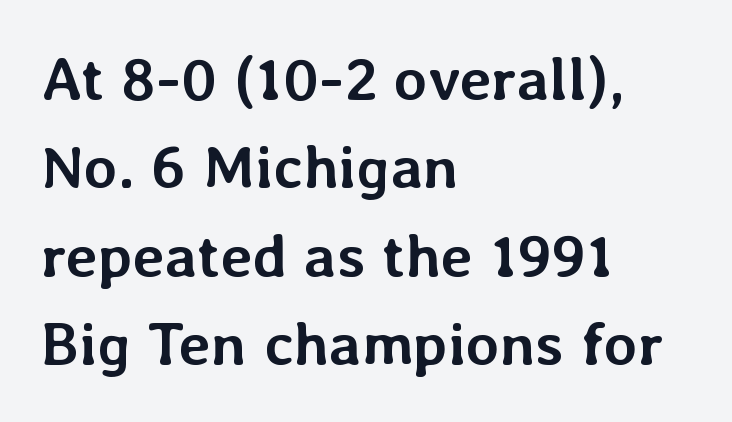
{"italic": "no", "bold": "yes", "weight": "semibold", "width": "normal", "stroke_contrast": "low", "x_height": "medium", "monospaced": "no", "underline": "no", "align": "left", "line_spacing": "normal", "line_spacing_ratio": 1.45, "letter_spacing": "normal", "letter_spacing_em": 0.0, "glyph_px": 61}
